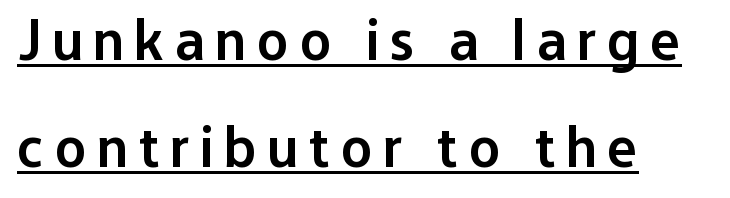
The image shows 58 px semibold sans-serif type, upright; set left-aligned, line spacing 1.85x, underlined; low stroke contrast and a medium x-height.
